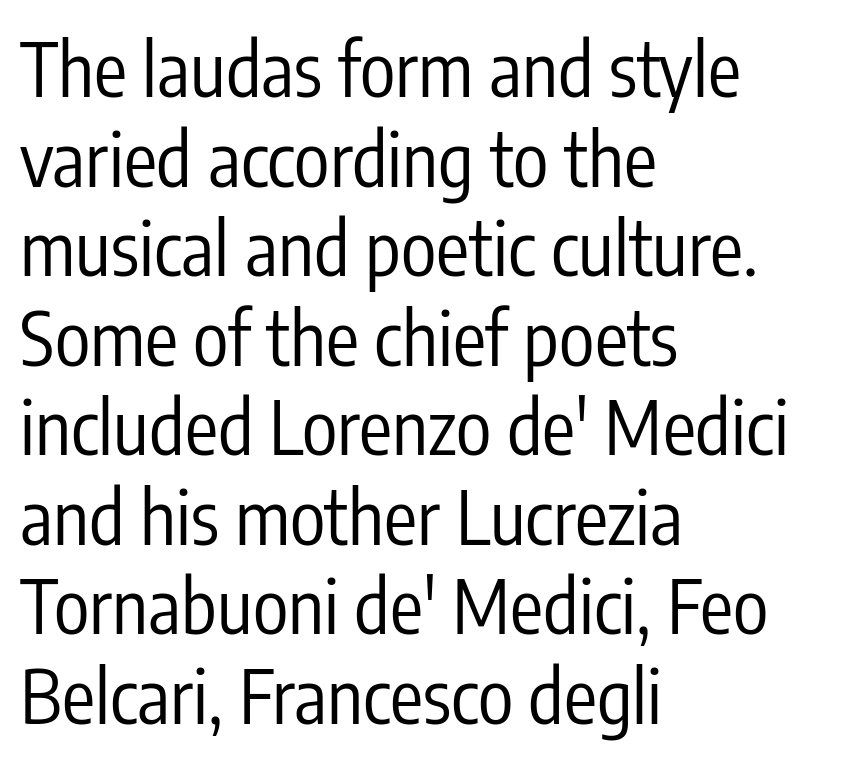
The letters stand straight up with perfectly vertical stems. Reading down the block, your eye returns to a fixed left position each line. Do the characters align in a grid? No, the font is proportional. Does the type have serifs? No, each stem ends abruptly. Anything drawn beneath the words? Only blank space.
